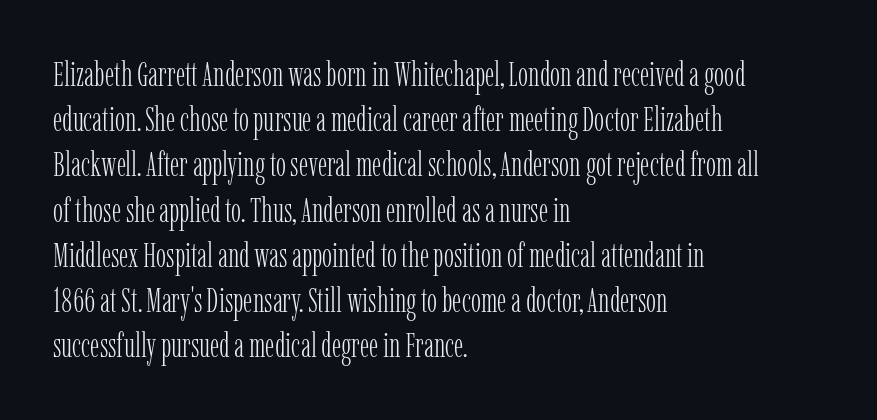
The image shows 34 px light, condensed serif type, upright; set left-aligned, normal line spacing (1.33x), normal letter spacing, not underlined; low stroke contrast and a medium x-height.
